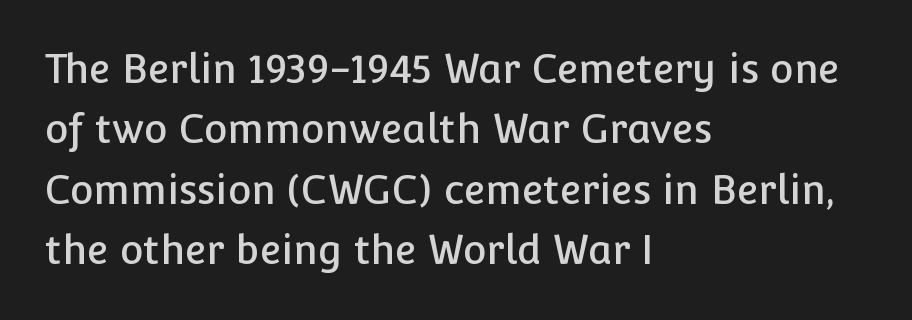
Q: Is the text italic (slanted)? A: No, it is upright.
Q: Is the typeface a serif or a sans-serif typeface? A: Sans-serif.
Q: Is the text underlined? A: No.
Q: How is the paragraph aligned? A: Left-aligned.
Q: Is the spacing between letters normal or unusually wide? A: Normal.
Q: Is the spacing between lines tight, normal or loose? A: Normal.
Q: Width (condensed, normal, or wide)? A: Normal.
Q: Stroke contrast? A: Low.
Q: x-height? A: Medium.
Q: Monospaced? A: No.
